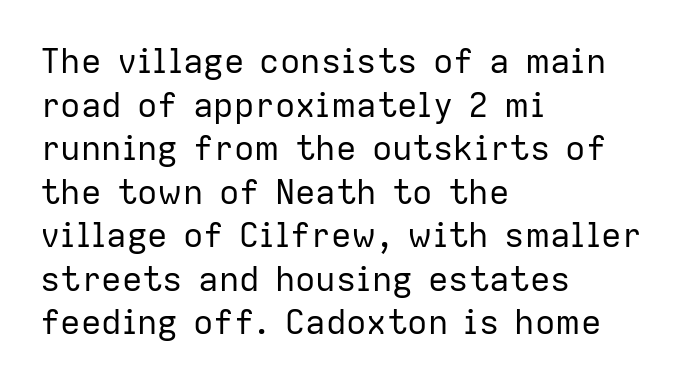
{"serif": "no", "italic": "no", "bold": "no", "weight": "regular", "width": "normal", "stroke_contrast": "low", "x_height": "medium", "monospaced": "no", "underline": "no", "align": "left", "line_spacing": "normal", "line_spacing_ratio": 1.28, "letter_spacing": "normal", "letter_spacing_em": 0.0, "glyph_px": 34}
